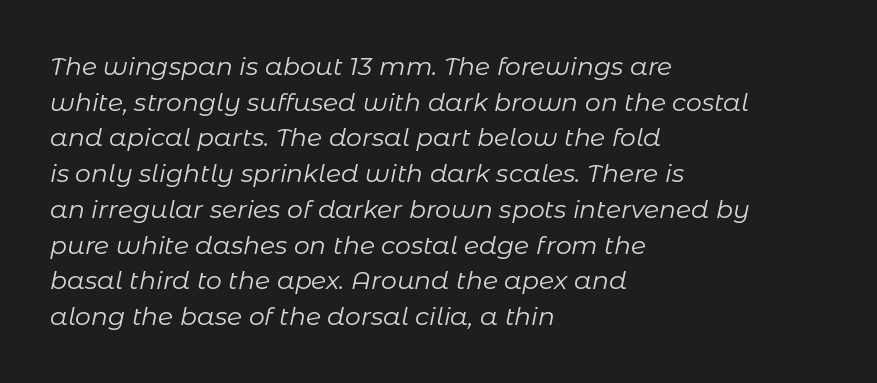
Q: Is the text bold? A: No.
Q: Is the text italic (slanted)? A: Yes, it leans right by about 11 degrees.
Q: Is the text underlined? A: No.
Q: How is the paragraph aligned? A: Left-aligned.
Q: Is the spacing between letters normal or unusually wide? A: Normal.
Q: Is the spacing between lines tight, normal or loose? A: Normal.
